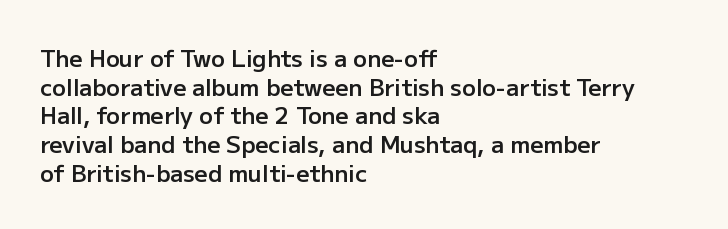
Q: Is the text bold? A: Semi-bold.
Q: Is the text italic (slanted)? A: No, it is upright.
Q: Is the text underlined? A: No.
Q: How is the paragraph aligned? A: Left-aligned.
Q: Is the spacing between letters normal or unusually wide? A: Normal.
Q: Is the spacing between lines tight, normal or loose? A: Normal.
